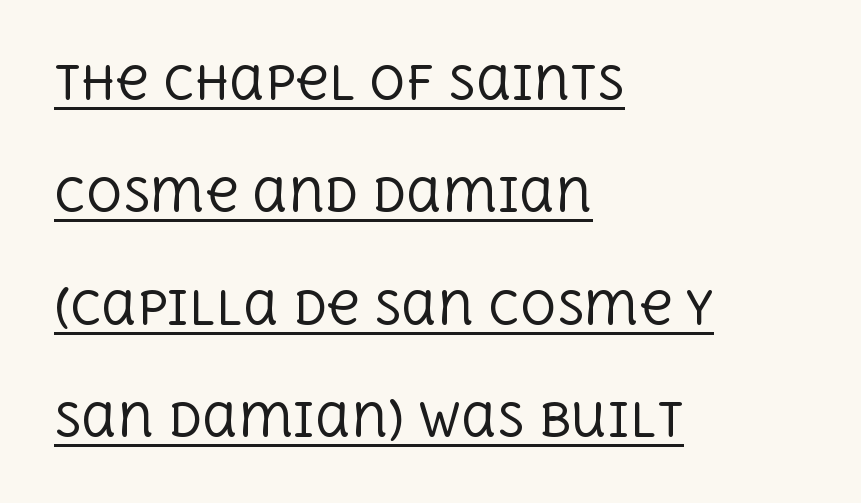
Q: Is the text bold? A: No.
Q: Is the text italic (slanted)? A: No, it is upright.
Q: Is the typeface a serif or a sans-serif typeface? A: Serif.
Q: Is the text underlined? A: Yes.
Q: How is the paragraph aligned? A: Left-aligned.
Q: Is the spacing between letters normal or unusually wide? A: Normal.
Q: Is the spacing between lines tight, normal or loose? A: Loose.
Q: Width (condensed, normal, or wide)? A: Normal.
Q: x-height? A: Large.
Q: Monospaced? A: No.
